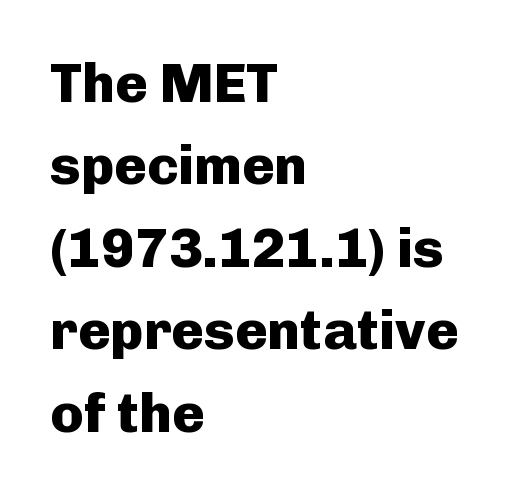
The image shows 55 px heavy sans-serif type, upright; set left-aligned, normal line spacing (1.5x), normal letter spacing, not underlined; low stroke contrast and a medium x-height.
